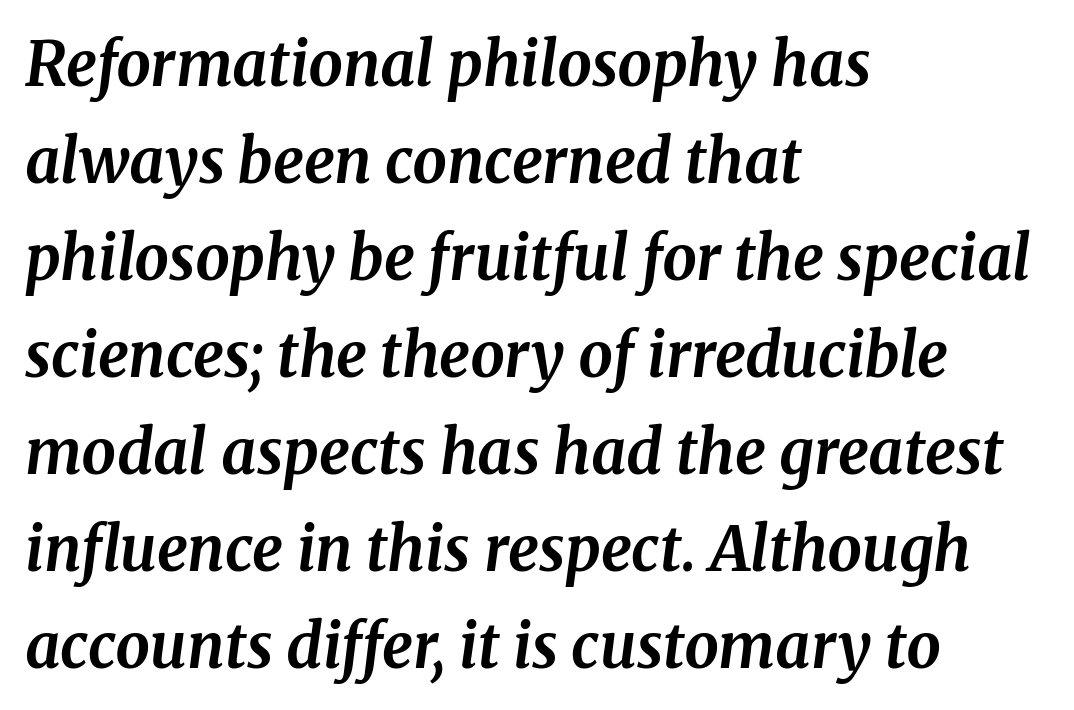
Q: Is the text bold? A: Yes.
Q: Is the text italic (slanted)? A: Yes, it leans right by about 8 degrees.
Q: Is the typeface a serif or a sans-serif typeface? A: Serif.
Q: Is the text underlined? A: No.
Q: How is the paragraph aligned? A: Left-aligned.
Q: Is the spacing between letters normal or unusually wide? A: Normal.
Q: Is the spacing between lines tight, normal or loose? A: Normal.
Q: Width (condensed, normal, or wide)? A: Normal.
Q: Stroke contrast? A: Medium.
Q: x-height? A: Medium.
Q: Monospaced? A: No.
